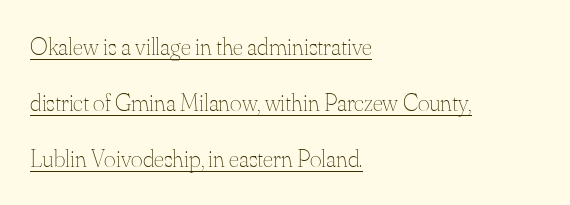
The image shows 25 px text type, upright; set left-aligned, loose line spacing (2.25x), normal letter spacing, underlined.
